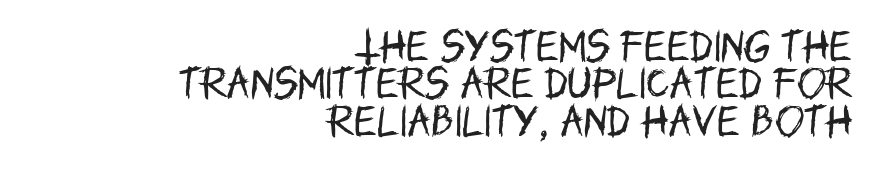
Q: Is the text bold? A: No.
Q: Is the text italic (slanted)? A: No, it is upright.
Q: Is the typeface a serif or a sans-serif typeface? A: Sans-serif.
Q: Is the text underlined? A: No.
Q: How is the paragraph aligned? A: Right-aligned.
Q: Is the spacing between letters normal or unusually wide? A: Normal.
Q: Is the spacing between lines tight, normal or loose? A: Tight.
Q: Width (condensed, normal, or wide)? A: Condensed.
Q: Stroke contrast? A: Low.
Q: x-height? A: Large.
Q: Monospaced? A: No.
